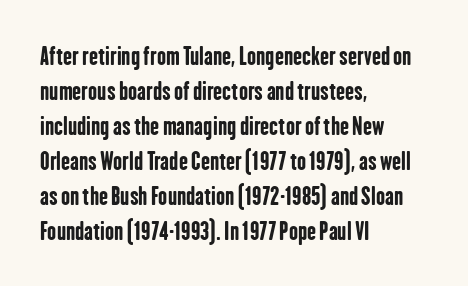
{"italic": "no", "bold": "yes", "underline": "no", "align": "left", "line_spacing": "normal", "line_spacing_ratio": 1.46, "letter_spacing": "normal", "letter_spacing_em": 0.0, "glyph_px": 24}
